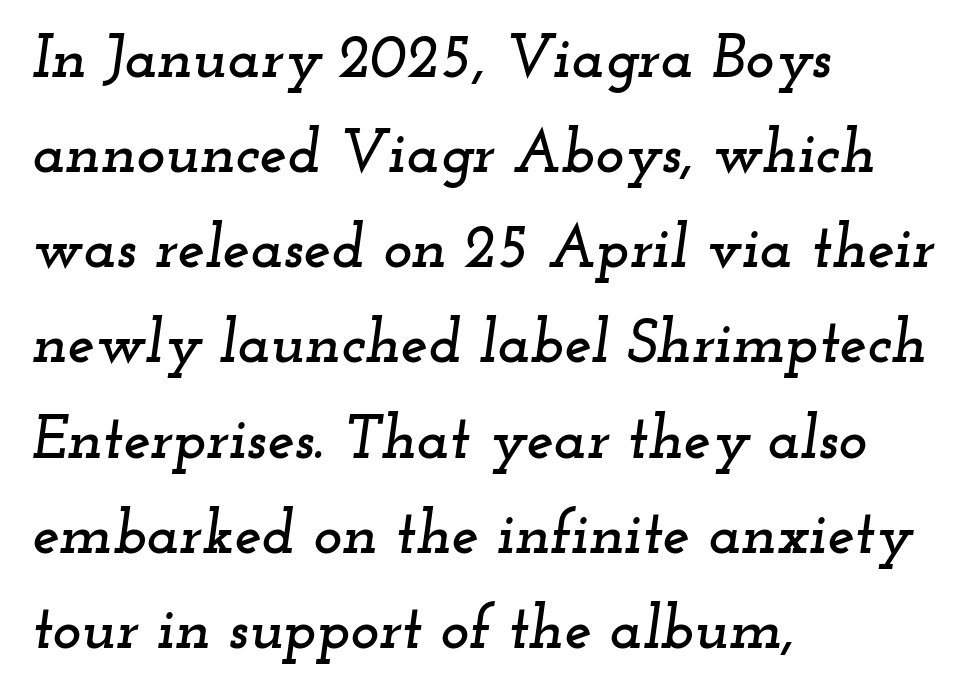
{"serif": "yes", "italic": "yes", "lean": "right", "slant_degrees": 12, "width": "wide", "stroke_contrast": "low", "x_height": "small", "monospaced": "no", "underline": "no", "align": "left", "line_spacing": "normal", "line_spacing_ratio": 1.56, "letter_spacing": "normal", "letter_spacing_em": 0.0, "glyph_px": 61}
